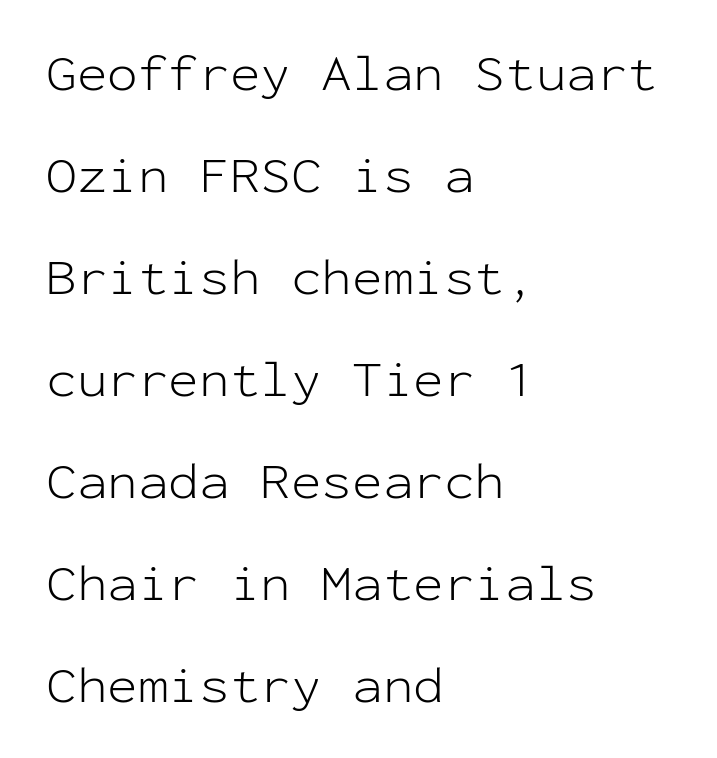
Q: Is the text bold? A: No.
Q: Is the text italic (slanted)? A: No, it is upright.
Q: Is the typeface a serif or a sans-serif typeface? A: Sans-serif.
Q: Is the text underlined? A: No.
Q: How is the paragraph aligned? A: Left-aligned.
Q: Is the spacing between letters normal or unusually wide? A: Normal.
Q: Is the spacing between lines tight, normal or loose? A: Loose.
Q: Width (condensed, normal, or wide)? A: Normal.
Q: Stroke contrast? A: Low.
Q: x-height? A: Medium.
Q: Monospaced? A: Yes.
